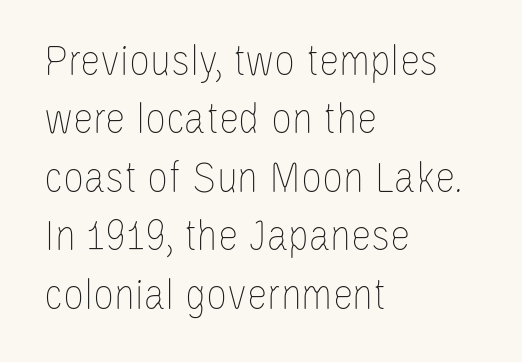
The image shows 46 px thin, condensed type, upright; set left-aligned, normal line spacing (1.27x), normal letter spacing, not underlined; low stroke contrast and a large x-height.
